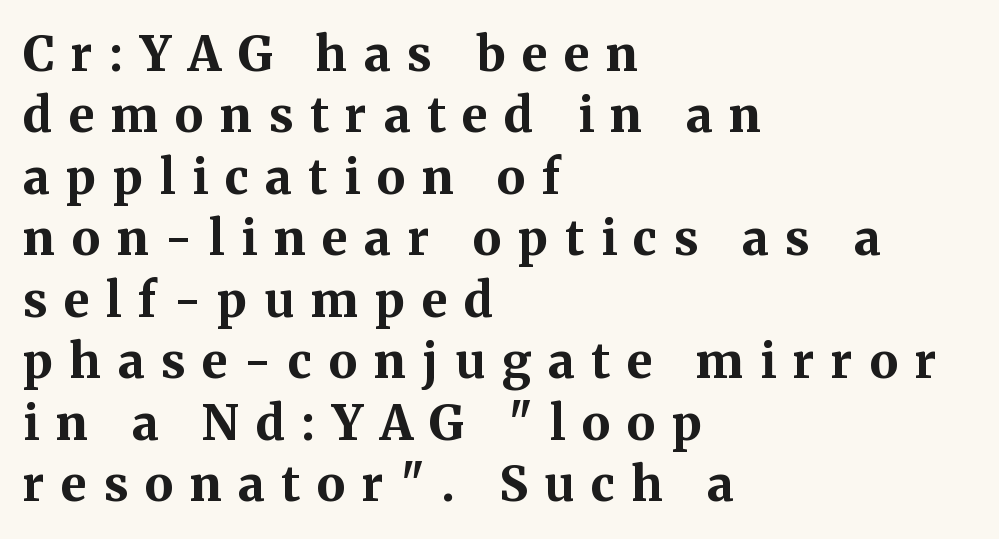
The lines in this sample share a left origin and differ only in where they stop. The gap between lines stays unmarked. Is there much room between lines? A standard amount, neither cramped nor airy. The passage shown is typed in a proportional face where columns would drift.
